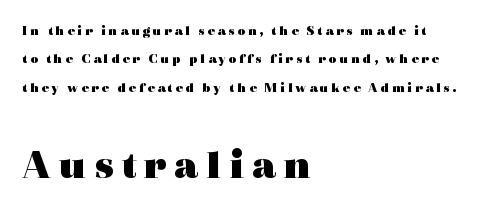
The characters look thick and weighty, a clear bold. Lines of text with bare space underneath. The compositor pushed each line to the left boundary. Of the two passages, the one underneath uses the larger point size.
